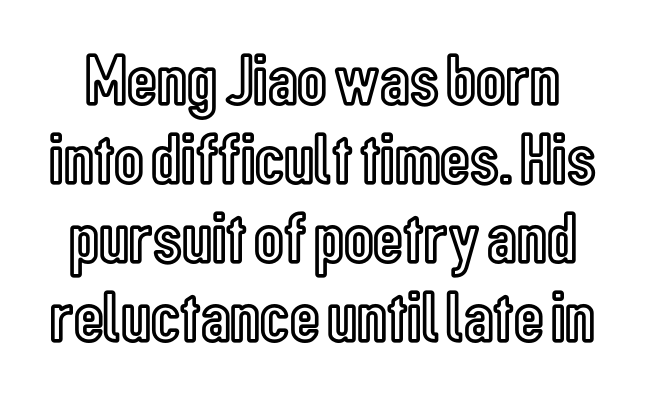
Q: Is the text italic (slanted)? A: No, it is upright.
Q: Is the text underlined? A: No.
Q: Is the spacing between letters normal or unusually wide? A: Normal.
Q: Is the spacing between lines tight, normal or loose? A: Tight.
Q: Width (condensed, normal, or wide)? A: Condensed.
Q: x-height? A: Medium.
Q: Monospaced? A: No.
